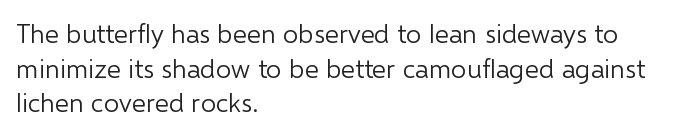
The image shows 27 px text type, upright; set left-aligned, normal line spacing (1.28x), normal letter spacing, not underlined.
